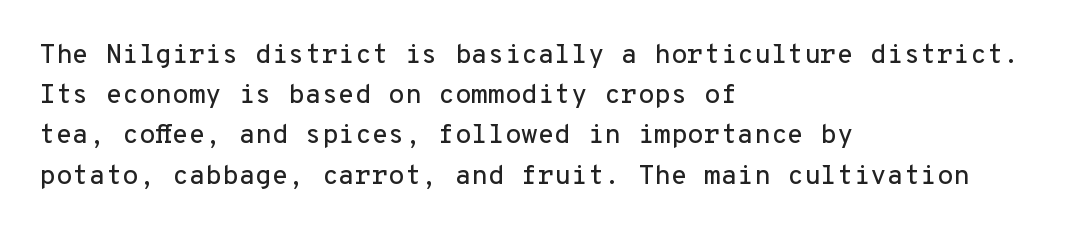
{"italic": "no", "underline": "no", "align": "left", "line_spacing": "normal", "line_spacing_ratio": 1.49, "letter_spacing": "normal", "letter_spacing_em": 0.0, "glyph_px": 27}
